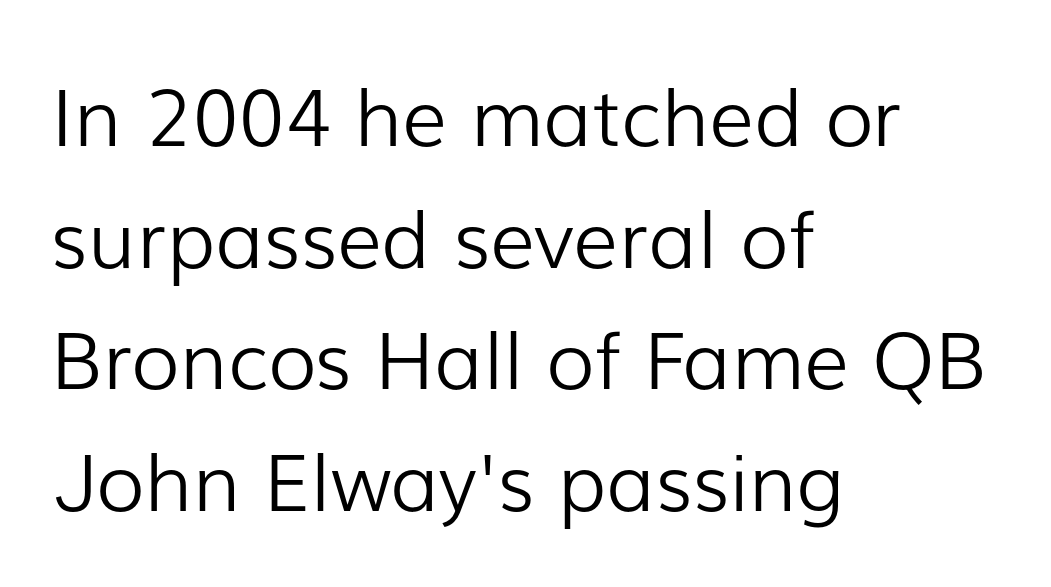
Q: Is the text bold? A: No.
Q: Is the text italic (slanted)? A: No, it is upright.
Q: Is the typeface a serif or a sans-serif typeface? A: Sans-serif.
Q: Is the text underlined? A: No.
Q: How is the paragraph aligned? A: Left-aligned.
Q: Is the spacing between letters normal or unusually wide? A: Normal.
Q: Is the spacing between lines tight, normal or loose? A: Normal.
Q: Width (condensed, normal, or wide)? A: Normal.
Q: Stroke contrast? A: Low.
Q: x-height? A: Medium.
Q: Monospaced? A: No.
